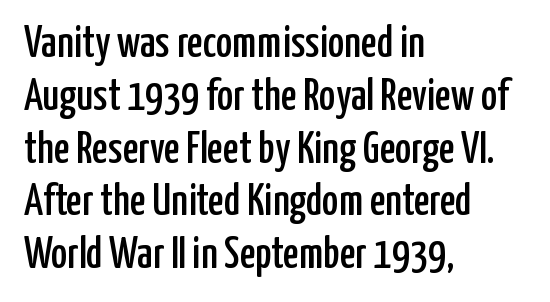
Q: Is the text italic (slanted)? A: No, it is upright.
Q: Is the typeface a serif or a sans-serif typeface? A: Sans-serif.
Q: Is the text underlined? A: No.
Q: How is the paragraph aligned? A: Left-aligned.
Q: Is the spacing between letters normal or unusually wide? A: Normal.
Q: Width (condensed, normal, or wide)? A: Condensed.
Q: Stroke contrast? A: Low.
Q: x-height? A: Medium.
Q: Monospaced? A: No.
